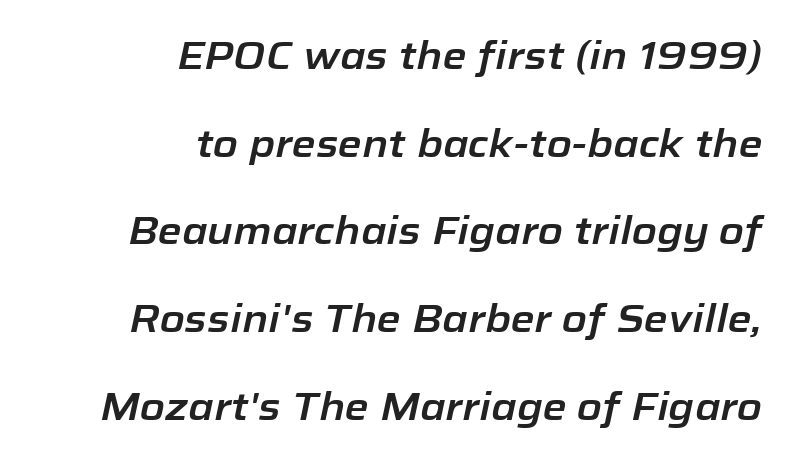
The image shows 39 px text type, italic (leaning right); set right-aligned, loose line spacing (2.25x), normal letter spacing, not underlined; low stroke contrast and a medium x-height.
